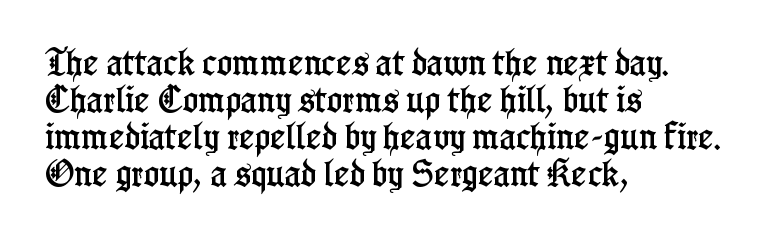
All the whitespace from short lines collects on the right. Does the lettering tilt? It doesn't — this is upright. Do the characters align in a grid? No, the font is proportional. Beneath every word, the page is bare. What stands out about the letter spacing? Nothing — it is the standard amount. Leading matches the norm, producing a regular column.
